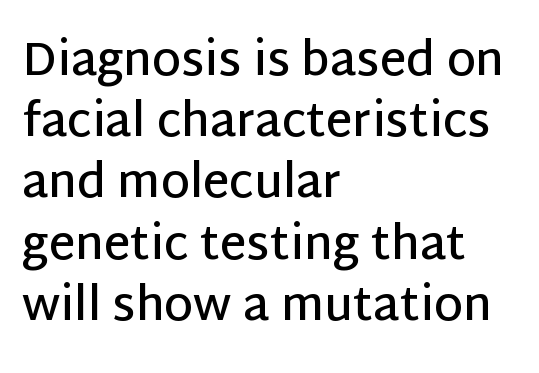
Baseline-to-baseline distance is the conventional proportion of letter height. Moderately thickened strokes mark this as semibold type. Nope, no serifs anywhere on these letters. This sample uses an upright cut, with every glyph sitting square on the baseline. Character widths vary here, with narrow letters taking less room than wide ones. Where is the straight margin? On the left.
